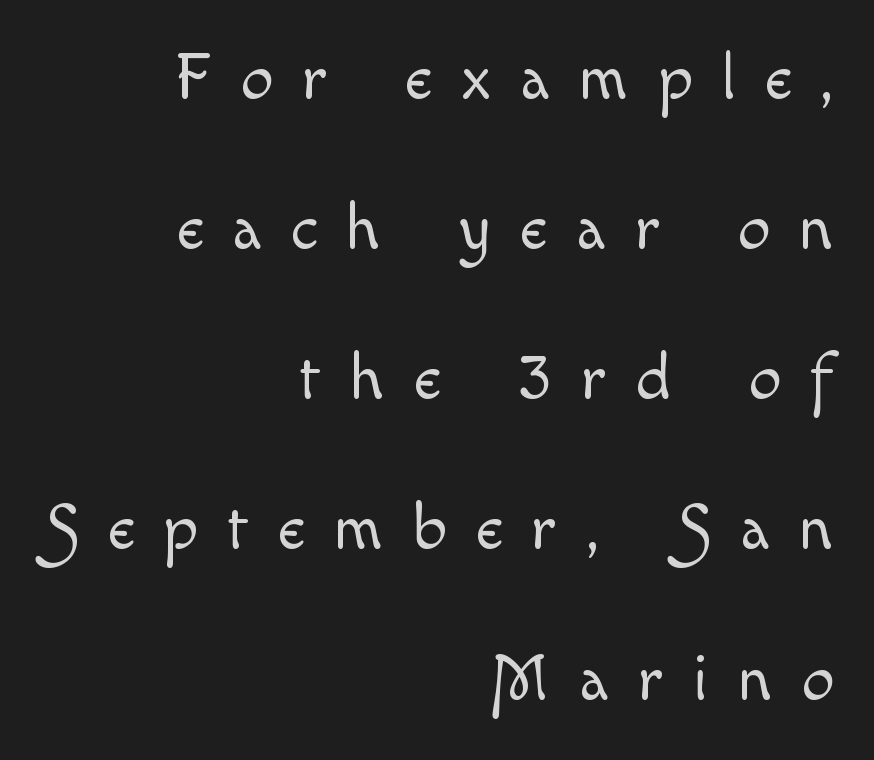
The image shows 65 px light type, upright; set right-aligned, loose line spacing (2.31x), unusually wide letter spacing (+0.45 em), not underlined; a small x-height.
